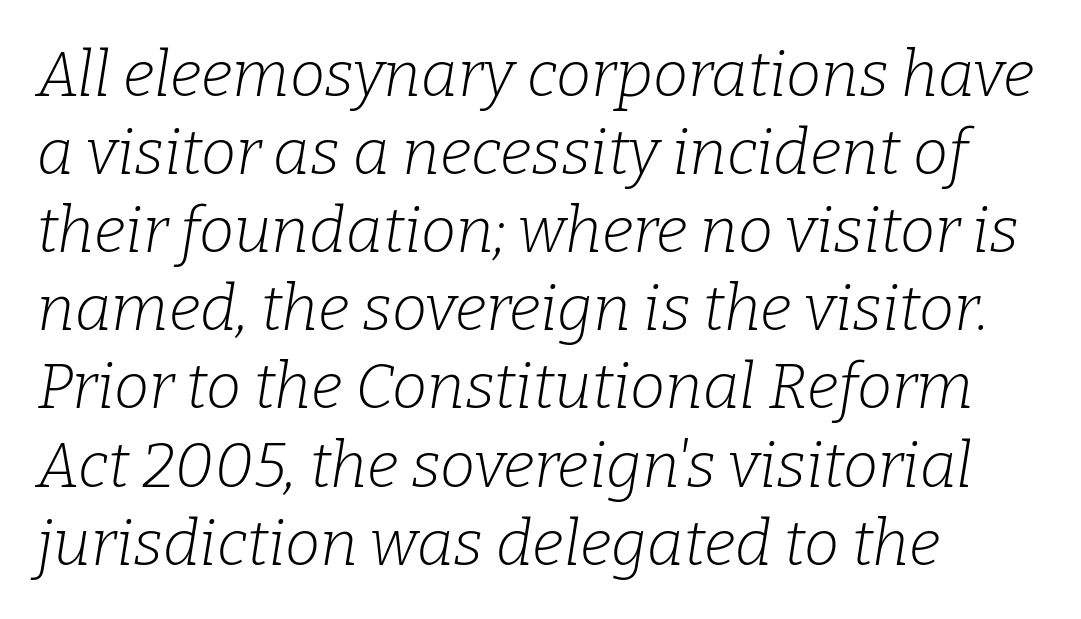
{"serif": "yes", "italic": "yes", "lean": "right", "slant_degrees": 9, "bold": "no", "weight": "light", "width": "normal", "stroke_contrast": "low", "x_height": "medium", "monospaced": "no", "underline": "no", "align": "left", "line_spacing_ratio": 1.24, "letter_spacing": "normal", "letter_spacing_em": 0.0, "glyph_px": 63}
